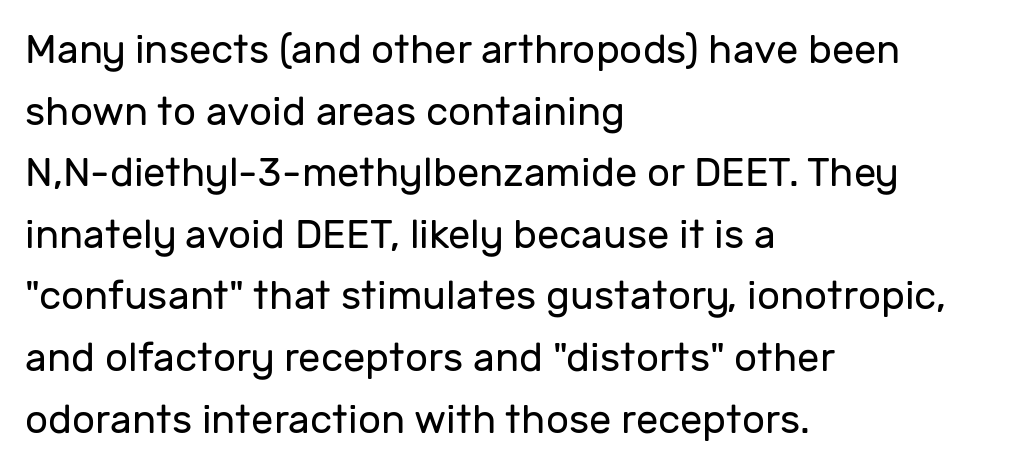
Proportional: the letters do not fall into vertical columns. A student would call this left alignment; a typographer would say flush left, rag right. Stroke terminals: plain, sans-serif. Spacing between characters is what you'd get straight out of the box. These lines sit exactly where default settings would place them. A roman cut, with each character standing at attention.
